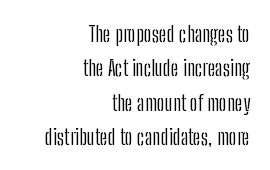
{"italic": "no", "bold": "no", "underline": "no", "align": "right", "line_spacing": "normal", "line_spacing_ratio": 1.56, "letter_spacing": "normal", "letter_spacing_em": 0.0, "glyph_px": 22}
